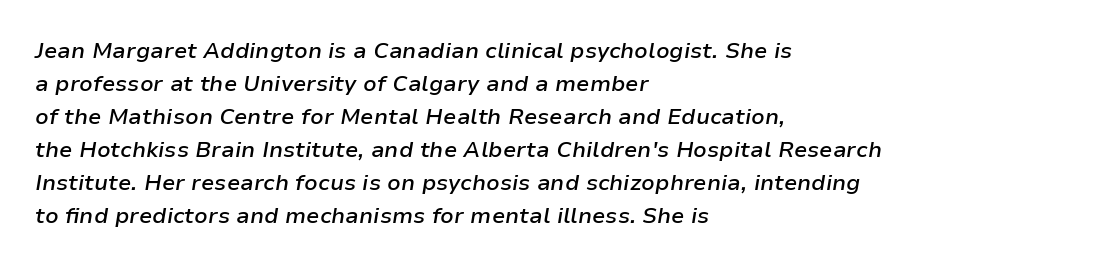
The image shows 22 px text type, italic (leaning right); set left-aligned, normal line spacing (1.5x), normal letter spacing, not underlined.
